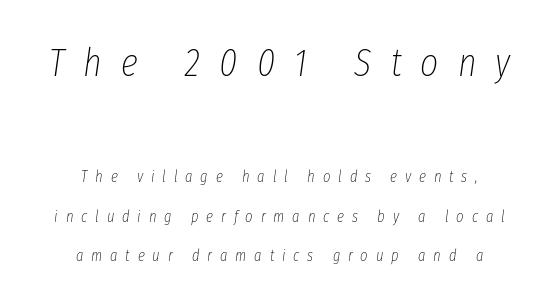
{"italic": "yes", "lean": "right", "slant_degrees": 8, "bold": "no", "weight": "thin", "width": "condensed", "stroke_contrast": "low", "x_height": "medium", "monospaced": "no", "underline": "no", "align": "center", "line_spacing": "loose", "line_spacing_ratio": 2.48, "letter_spacing": "wide", "letter_spacing_em": 0.49, "larger_block": "first", "size_ratio": 2.44, "glyph_px": 39}
